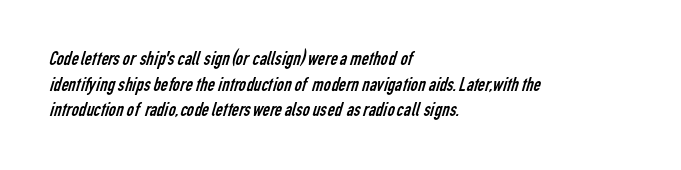
{"bold": "no", "underline": "no", "align": "left", "line_spacing": "normal", "line_spacing_ratio": 1.28, "letter_spacing": "normal", "letter_spacing_em": 0.0, "glyph_px": 20}
